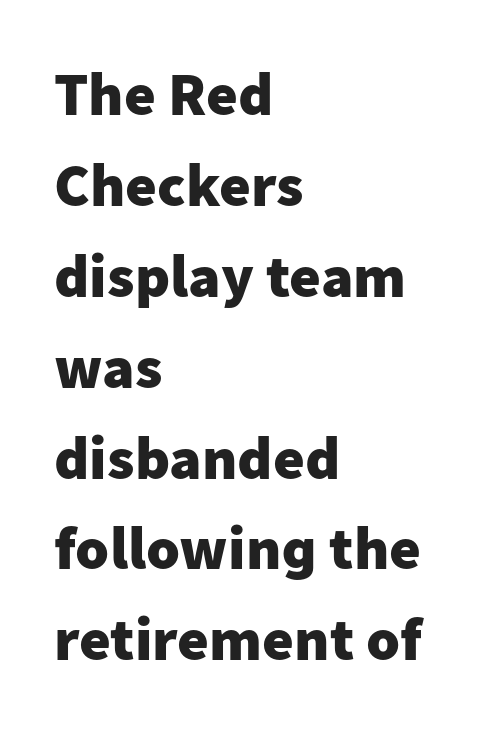
Q: Is the text bold? A: Yes.
Q: Is the text italic (slanted)? A: No, it is upright.
Q: Is the typeface a serif or a sans-serif typeface? A: Sans-serif.
Q: Is the text underlined? A: No.
Q: How is the paragraph aligned? A: Left-aligned.
Q: Is the spacing between letters normal or unusually wide? A: Normal.
Q: Is the spacing between lines tight, normal or loose? A: Normal.
Q: Width (condensed, normal, or wide)? A: Normal.
Q: Stroke contrast? A: Low.
Q: x-height? A: Medium.
Q: Monospaced? A: No.
